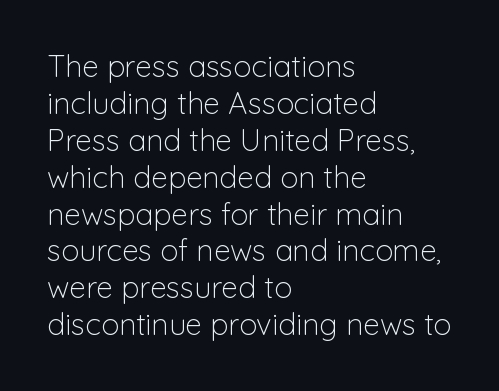
{"serif": "no", "italic": "no", "bold": "no", "weight": "light", "width": "normal", "stroke_contrast": "low", "x_height": "medium", "monospaced": "no", "underline": "no", "align": "left", "line_spacing_ratio": 1.23, "letter_spacing": "normal", "letter_spacing_em": 0.0, "glyph_px": 30}
